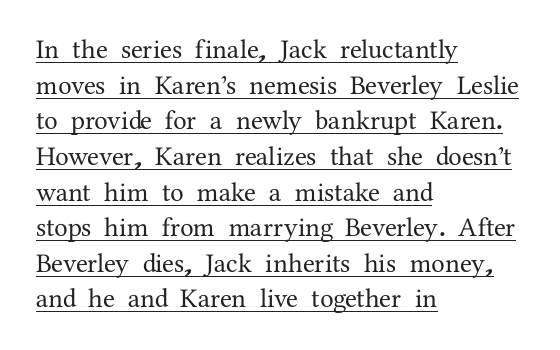
Q: Is the text italic (slanted)? A: No, it is upright.
Q: Is the text underlined? A: Yes.
Q: How is the paragraph aligned? A: Left-aligned.
Q: Is the spacing between letters normal or unusually wide? A: Normal.
Q: Is the spacing between lines tight, normal or loose? A: Normal.
